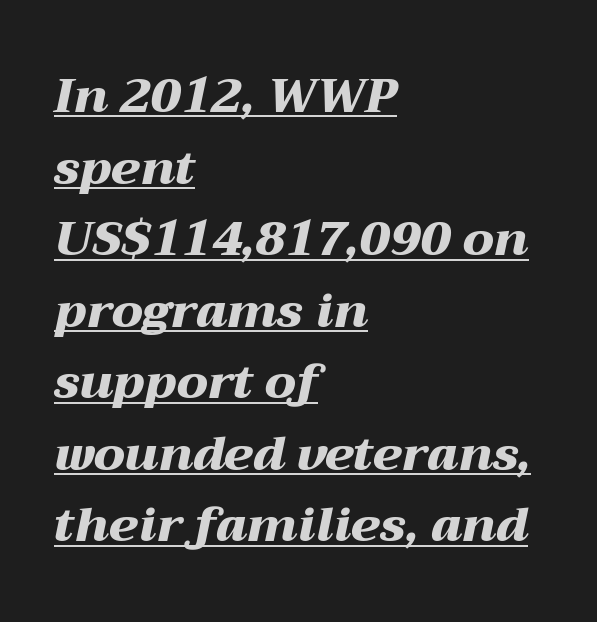
{"italic": "yes", "lean": "right", "slant_degrees": 12, "bold": "yes", "weight": "heavy", "width": "wide", "stroke_contrast": "medium", "x_height": "medium", "monospaced": "no", "underline": "yes", "align": "left", "line_spacing": "normal", "line_spacing_ratio": 1.49, "letter_spacing": "normal", "letter_spacing_em": 0.0, "glyph_px": 48}
